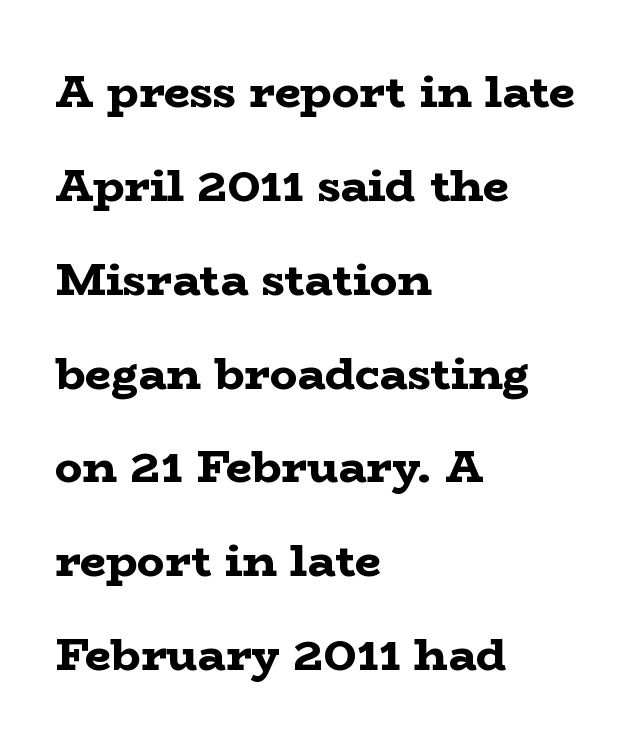
{"serif": "yes", "italic": "no", "bold": "yes", "weight": "bold", "width": "wide", "stroke_contrast": "low", "x_height": "medium", "monospaced": "no", "underline": "no", "align": "left", "line_spacing": "loose", "line_spacing_ratio": 2.04, "letter_spacing": "normal", "letter_spacing_em": 0.0, "glyph_px": 46}
